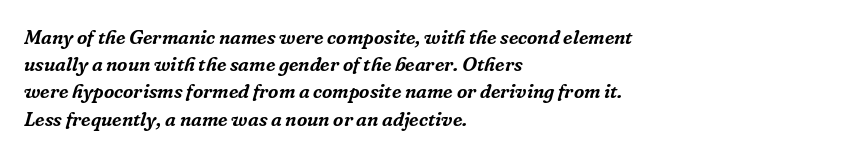
The image shows 20 px text type, italic (leaning right); set left-aligned, normal line spacing (1.36x), normal letter spacing, not underlined.
